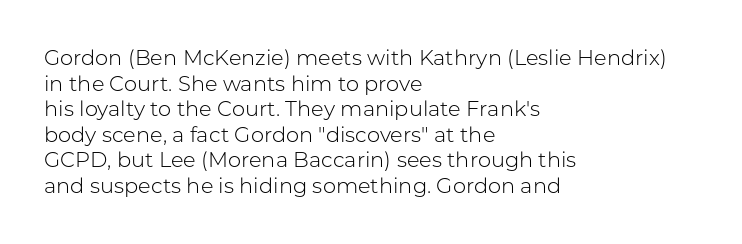
Does extra space separate the letters? No, they use regular spacing. The passage is arranged the way most books set body copy — flush left. The area under the type is left untouched. The face looks like a standard text weight, possibly lighter. Notice how the stems are strictly vertical — no italics here.
